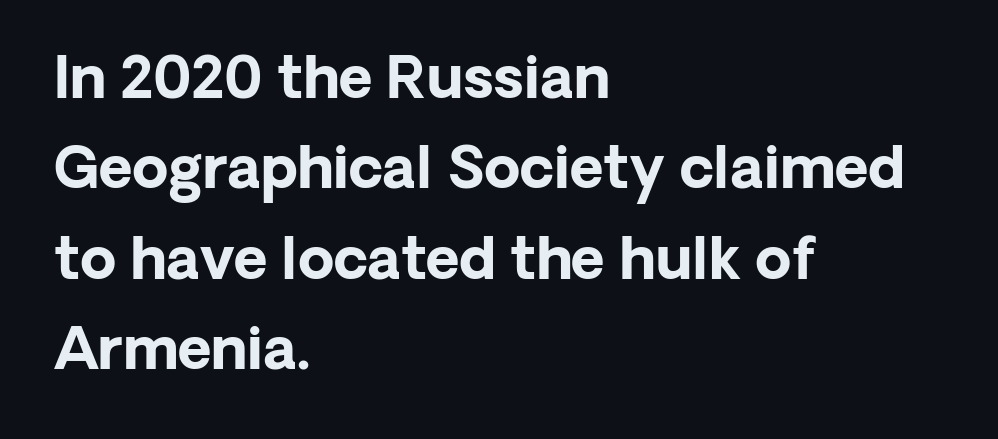
Notice how the stems are strictly vertical — no italics here. To sum up the face: it is a sans, with no serifs. In CSS terms this would be text-align: left. Nobody touched the tracking dial on this one. The strip under each line holds only bare page.
